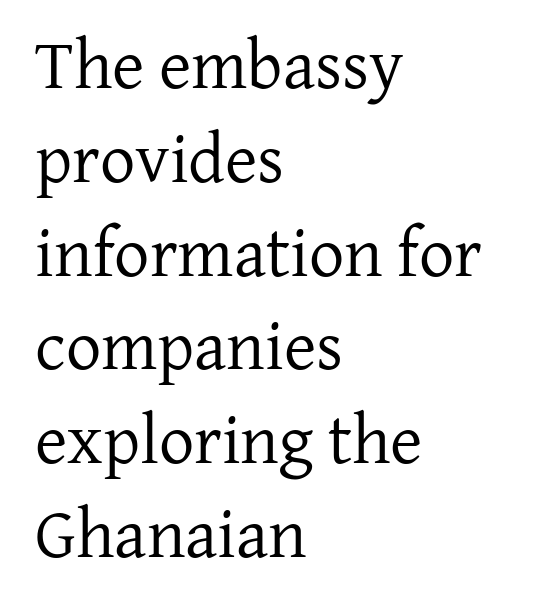
{"serif": "yes", "italic": "no", "bold": "no", "weight": "regular", "width": "normal", "stroke_contrast": "low", "x_height": "medium", "monospaced": "no", "underline": "no", "align": "left", "line_spacing": "normal", "line_spacing_ratio": 1.34, "letter_spacing": "normal", "letter_spacing_em": 0.0, "glyph_px": 70}
